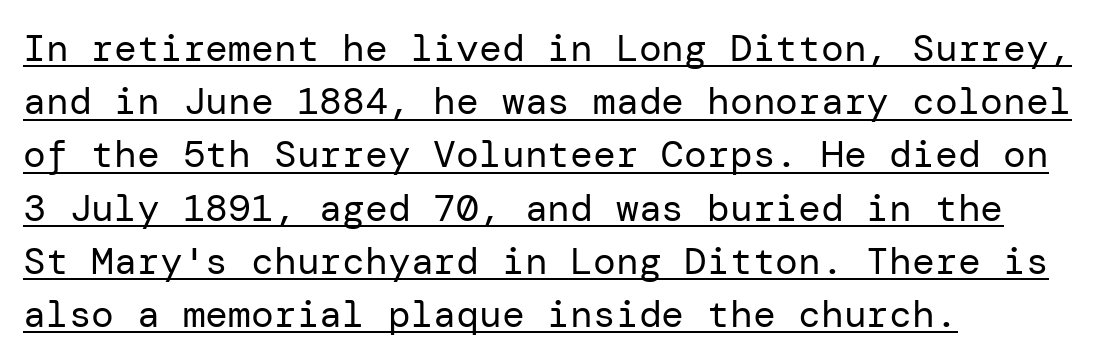
{"serif": "no", "italic": "no", "bold": "no", "weight": "regular", "width": "normal", "stroke_contrast": "low", "x_height": "medium", "underline": "yes", "align": "left", "line_spacing": "normal", "line_spacing_ratio": 1.4, "letter_spacing": "normal", "letter_spacing_em": 0.0, "glyph_px": 38}
